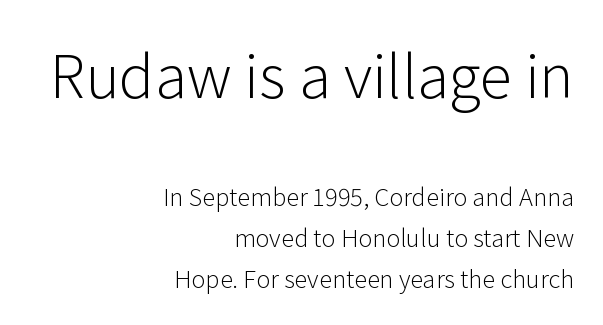
Q: Is the text bold? A: No.
Q: Is the text italic (slanted)? A: No, it is upright.
Q: Is the typeface a serif or a sans-serif typeface? A: Sans-serif.
Q: Is the text underlined? A: No.
Q: How is the paragraph aligned? A: Right-aligned.
Q: Is the spacing between letters normal or unusually wide? A: Normal.
Q: Which block of text is set in a larger size, the first (top) or the second (bottom)? A: The first (top) one.
Q: Width (condensed, normal, or wide)? A: Normal.
Q: Stroke contrast? A: Low.
Q: x-height? A: Medium.
Q: Monospaced? A: No.
